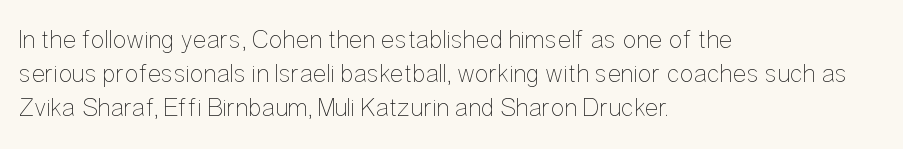
The image shows 26 px text type, upright; set left-aligned, normal line spacing (1.31x), normal letter spacing, not underlined.
